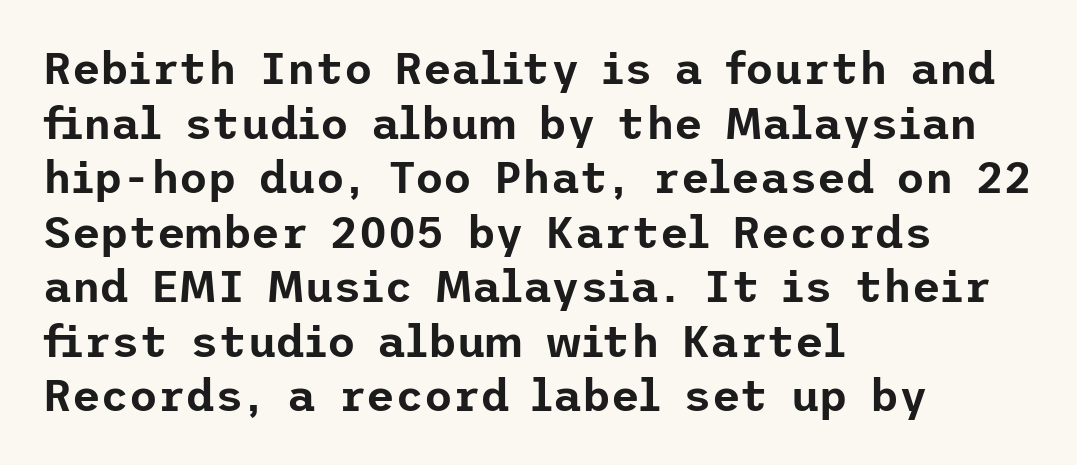
Typeset ragged right — the left edge is the straight one. The strip under each line holds only bare page. Default kerning and tracking; the words read as compact shapes. No italicization has been applied; the sample stays upright.
